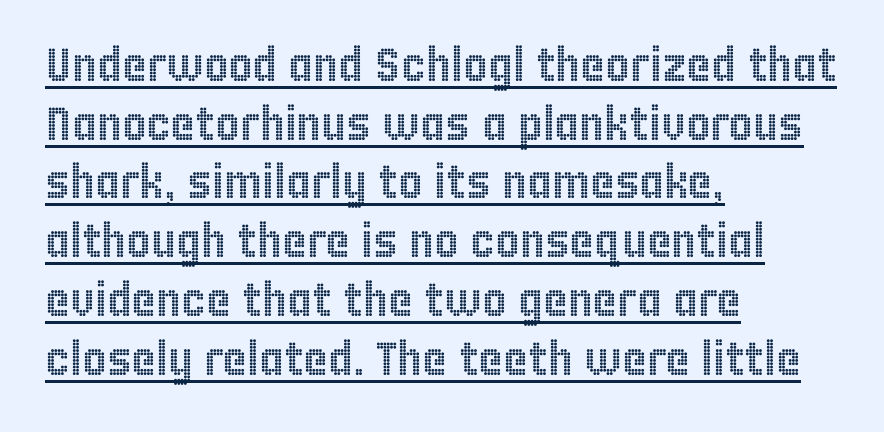
{"italic": "no", "width": "condensed", "x_height": "large", "monospaced": "no", "underline": "yes", "align": "left", "line_spacing": "normal", "line_spacing_ratio": 1.25, "letter_spacing": "normal", "letter_spacing_em": 0.0, "glyph_px": 47}
